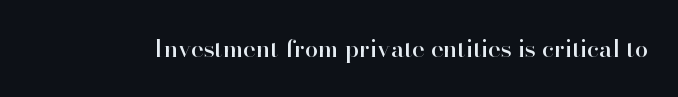
{"italic": "no", "underline": "no", "letter_spacing": "normal", "letter_spacing_em": 0.0, "glyph_px": 24}
